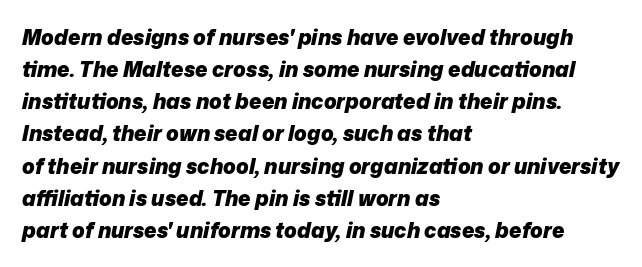
The image shows 21 px bold type, italic (leaning right); set left-aligned, normal line spacing (1.53x), normal letter spacing, not underlined.
